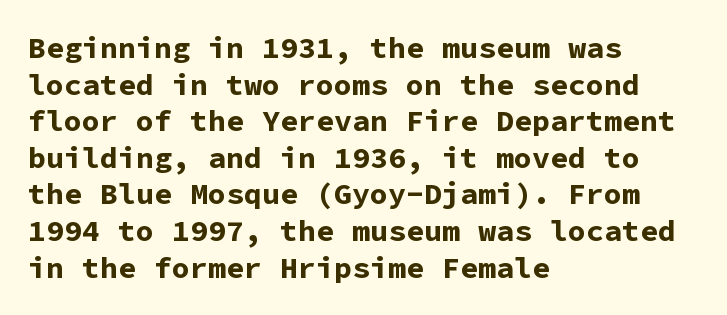
{"serif": "no", "italic": "no", "bold": "yes", "weight": "bold", "width": "normal", "stroke_contrast": "low", "x_height": "medium", "monospaced": "yes", "underline": "no", "align": "left", "line_spacing_ratio": 1.22, "letter_spacing": "normal", "letter_spacing_em": 0.0, "glyph_px": 30}
